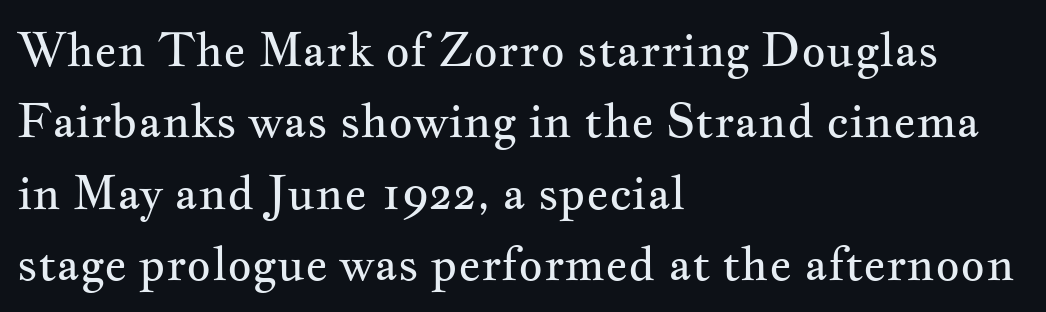
{"serif": "yes", "italic": "no", "bold": "no", "weight": "regular", "width": "wide", "stroke_contrast": "medium", "x_height": "small", "monospaced": "no", "underline": "no", "align": "left", "line_spacing": "normal", "line_spacing_ratio": 1.52, "letter_spacing": "normal", "letter_spacing_em": 0.0, "glyph_px": 47}
